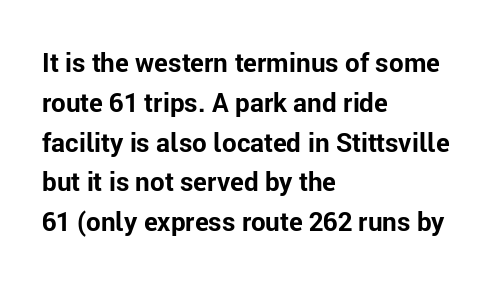
The image shows 26 px bold type, upright; set left-aligned, normal line spacing (1.53x), normal letter spacing, not underlined.
